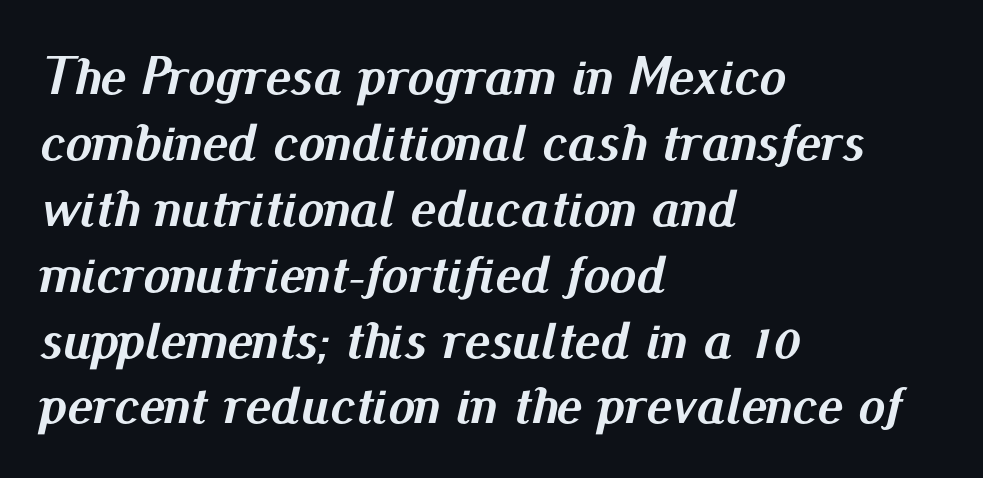
{"italic": "yes", "lean": "right", "slant_degrees": 13, "bold": "yes", "weight": "semibold", "width": "normal", "stroke_contrast": "medium", "x_height": "small", "monospaced": "no", "underline": "no", "align": "left", "line_spacing_ratio": 1.22, "letter_spacing": "normal", "letter_spacing_em": 0.0, "glyph_px": 54}
